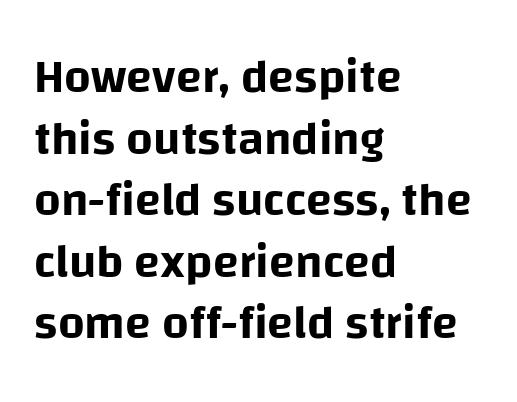
Q: Is the text italic (slanted)? A: No, it is upright.
Q: Is the typeface a serif or a sans-serif typeface? A: Sans-serif.
Q: Is the text underlined? A: No.
Q: How is the paragraph aligned? A: Left-aligned.
Q: Is the spacing between letters normal or unusually wide? A: Normal.
Q: Is the spacing between lines tight, normal or loose? A: Normal.
Q: Width (condensed, normal, or wide)? A: Normal.
Q: Stroke contrast? A: Low.
Q: x-height? A: Large.
Q: Monospaced? A: No.
